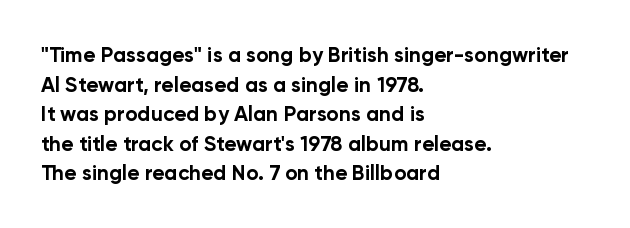
The image shows 21 px bold type, upright; set left-aligned, normal line spacing (1.41x), normal letter spacing, not underlined.
